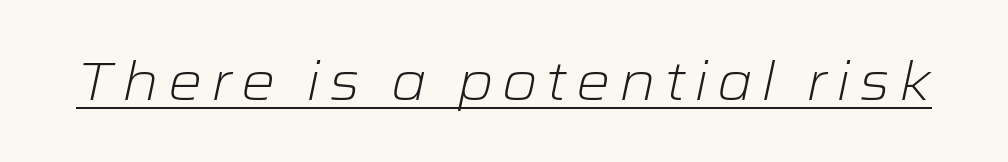
The image shows 54 px light, wide type, italic (leaning right); set underlined; low stroke contrast and a medium x-height.
